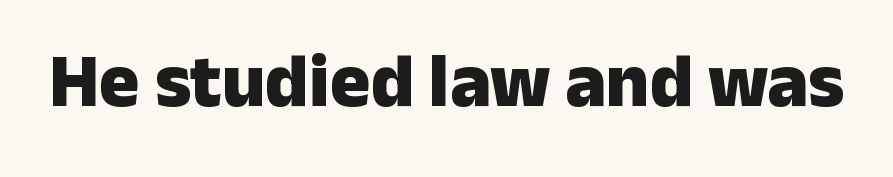
{"serif": "no", "italic": "no", "bold": "yes", "weight": "heavy", "width": "normal", "stroke_contrast": "low", "x_height": "medium", "monospaced": "no", "underline": "no", "letter_spacing": "normal", "letter_spacing_em": 0.0, "glyph_px": 76}
